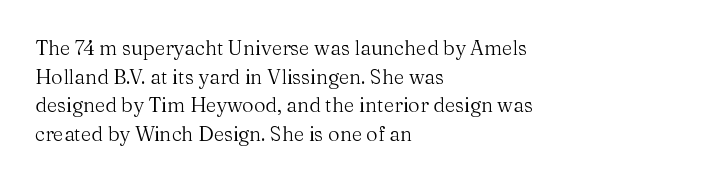
{"italic": "no", "bold": "no", "underline": "no", "align": "left", "line_spacing": "normal", "line_spacing_ratio": 1.43, "letter_spacing": "normal", "letter_spacing_em": 0.0, "glyph_px": 20}
